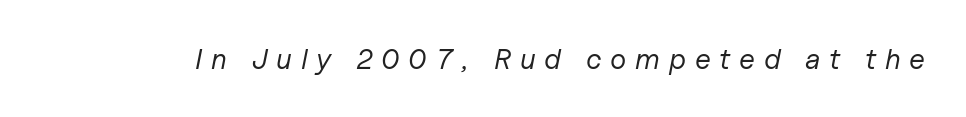
{"italic": "yes", "lean": "right", "slant_degrees": 11, "bold": "no", "weight": "regular", "width": "normal", "stroke_contrast": "low", "x_height": "medium", "monospaced": "no", "underline": "no", "letter_spacing": "wide", "letter_spacing_em": 0.3, "glyph_px": 29}
